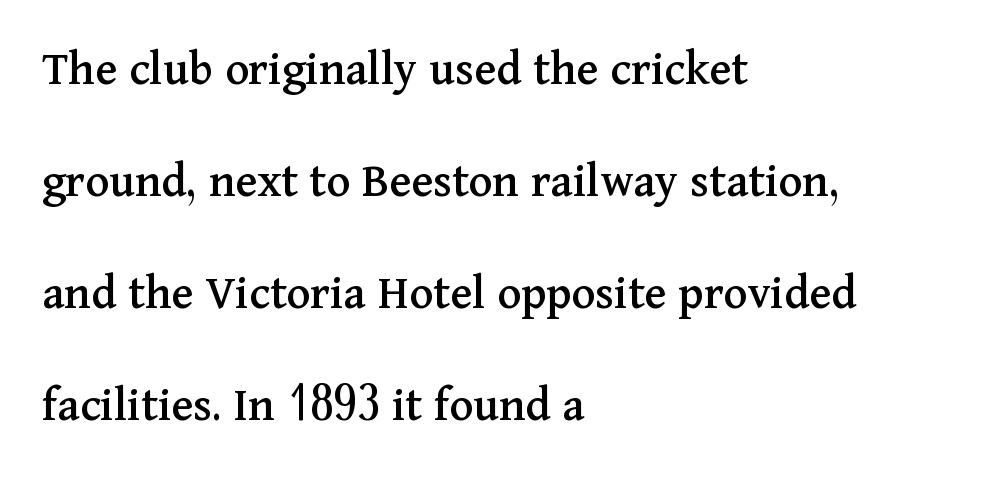
{"serif": "yes", "italic": "no", "width": "normal", "stroke_contrast": "medium", "x_height": "medium", "monospaced": "no", "underline": "no", "align": "left", "line_spacing": "loose", "line_spacing_ratio": 2.24, "letter_spacing": "normal", "letter_spacing_em": 0.0, "glyph_px": 50}
